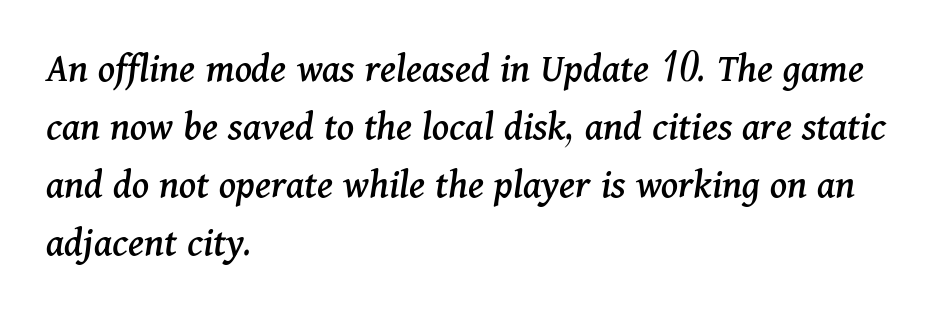
Q: Is the text italic (slanted)? A: Yes, it leans right by about 11 degrees.
Q: Is the typeface a serif or a sans-serif typeface? A: Serif.
Q: Is the text underlined? A: No.
Q: How is the paragraph aligned? A: Left-aligned.
Q: Is the spacing between letters normal or unusually wide? A: Normal.
Q: Is the spacing between lines tight, normal or loose? A: Normal.
Q: Width (condensed, normal, or wide)? A: Normal.
Q: Stroke contrast? A: Medium.
Q: x-height? A: Medium.
Q: Monospaced? A: No.
